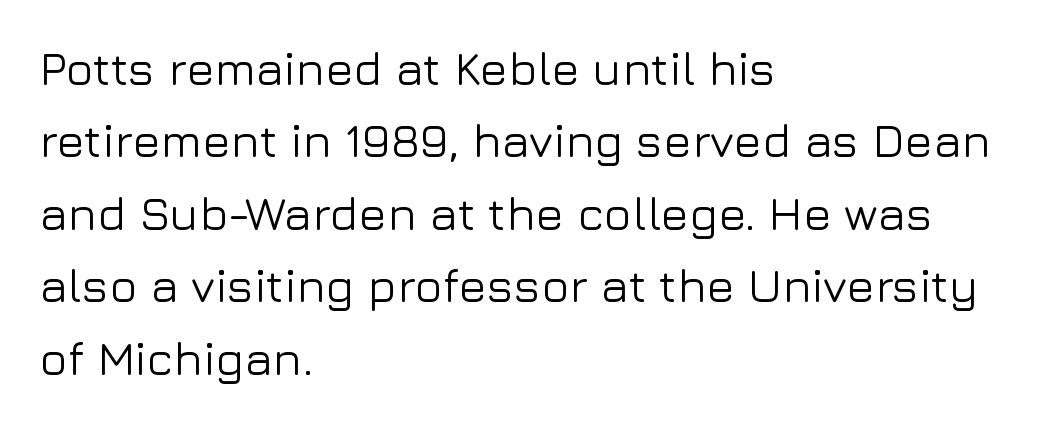
The image shows 47 px sans-serif type, upright; set left-aligned, normal line spacing (1.54x), normal letter spacing, not underlined; low stroke contrast and a medium x-height.
